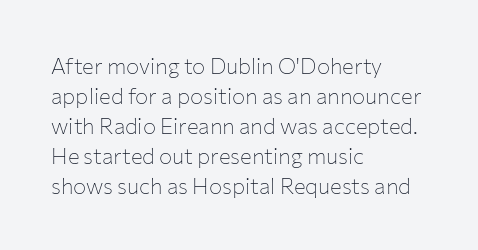
{"italic": "no", "bold": "no", "underline": "no", "align": "left", "line_spacing": "normal", "line_spacing_ratio": 1.36, "letter_spacing": "normal", "letter_spacing_em": 0.0, "glyph_px": 22}
